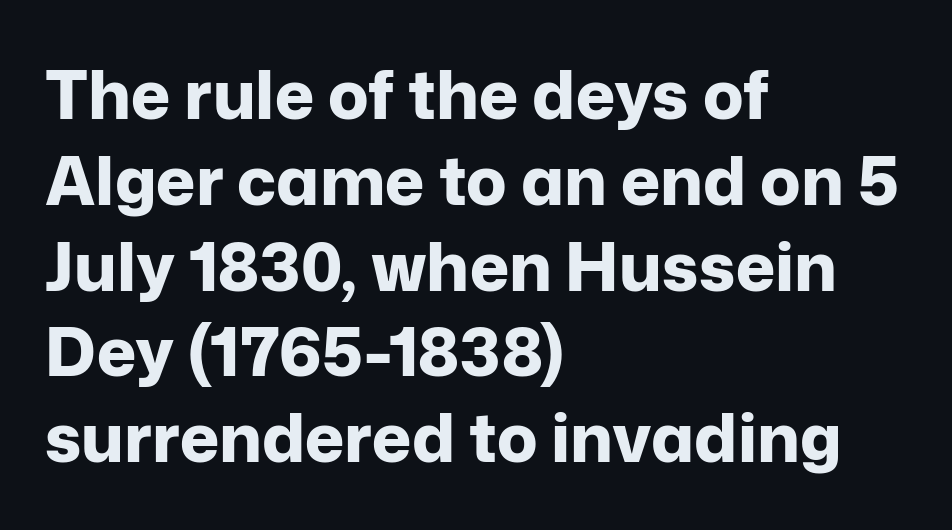
The image shows 67 px bold sans-serif type, upright; set left-aligned, normal line spacing (1.28x), normal letter spacing, not underlined; low stroke contrast and a medium x-height.
